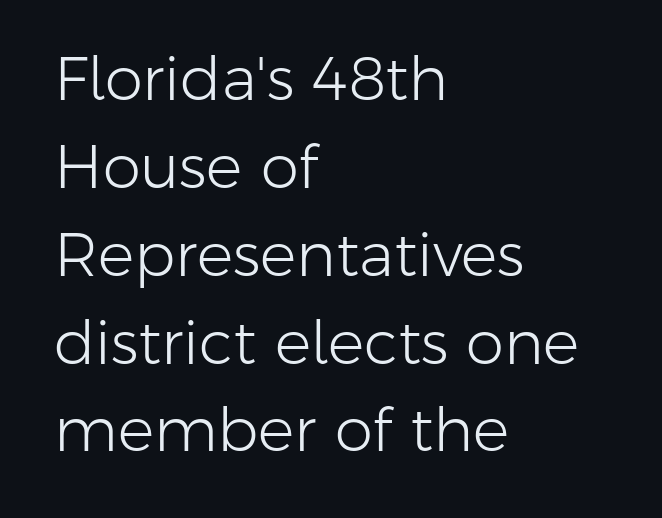
Q: Is the text bold? A: No.
Q: Is the text italic (slanted)? A: No, it is upright.
Q: Is the typeface a serif or a sans-serif typeface? A: Sans-serif.
Q: Is the text underlined? A: No.
Q: How is the paragraph aligned? A: Left-aligned.
Q: Is the spacing between letters normal or unusually wide? A: Normal.
Q: Is the spacing between lines tight, normal or loose? A: Normal.
Q: Width (condensed, normal, or wide)? A: Normal.
Q: Stroke contrast? A: Low.
Q: x-height? A: Medium.
Q: Monospaced? A: No.
